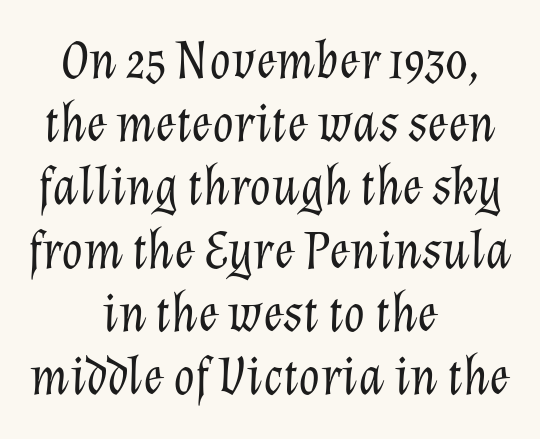
In terms of posture, this sample is oblique. Successive baselines arrive quickly, one right under another. The rendering positions every line midway between the sides. Short note: letters normally spaced. Unmarked baselines from the first word to the last.
